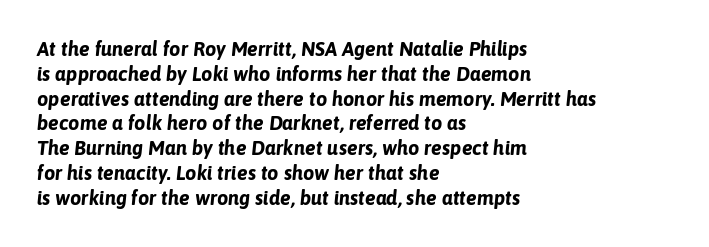
The image shows 20 px bold type, italic (leaning right); set left-aligned, line spacing 1.24x, normal letter spacing, not underlined.
